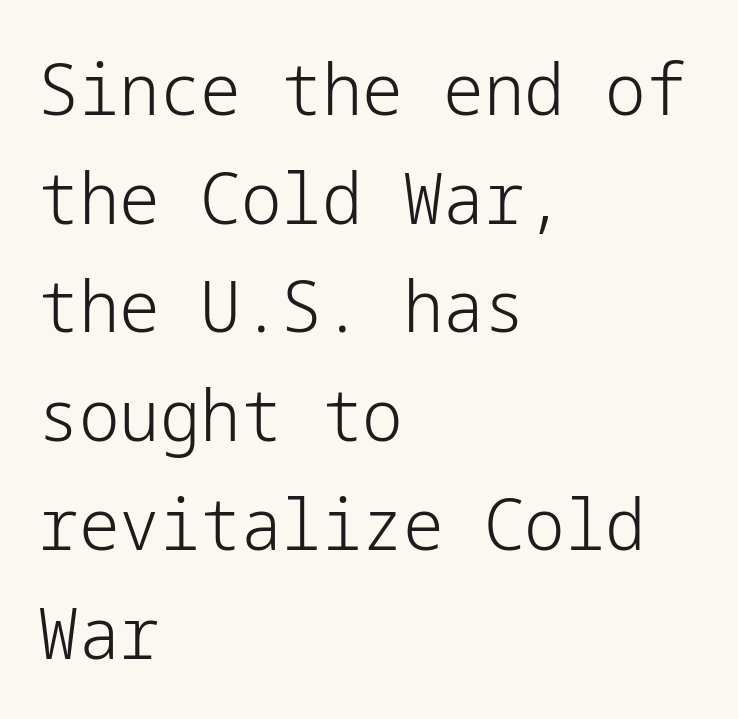
The lines in this sample share a left origin and differ only in where they stop. The letters carry no serifs — their stems end cleanly without finishing strokes. The block of text has a typical density, with ordinary space between rows. Vertical strokes here are truly vertical. The letterforms sit shoulder to shoulder at normal distance. Is the type heavy? It reads as light-to-regular instead.
